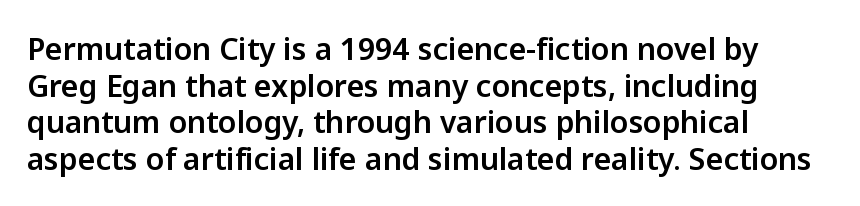
Has an underline been added? It has not. In CSS terms this would be text-align: left. Ascenders rise straight up at ninety degrees. A typesetter would call this proportional, since set widths differ per character.
